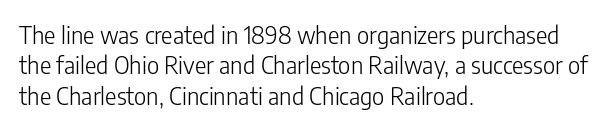
Q: Is the text bold? A: No.
Q: Is the text italic (slanted)? A: No, it is upright.
Q: Is the text underlined? A: No.
Q: How is the paragraph aligned? A: Left-aligned.
Q: Is the spacing between letters normal or unusually wide? A: Normal.
Q: Is the spacing between lines tight, normal or loose? A: Normal.
